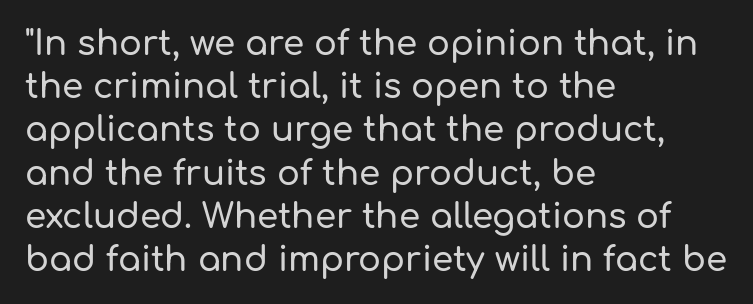
{"serif": "no", "italic": "no", "width": "normal", "stroke_contrast": "low", "x_height": "medium", "monospaced": "no", "underline": "no", "align": "left", "line_spacing": "normal", "line_spacing_ratio": 1.27, "letter_spacing": "normal", "letter_spacing_em": 0.0, "glyph_px": 34}
